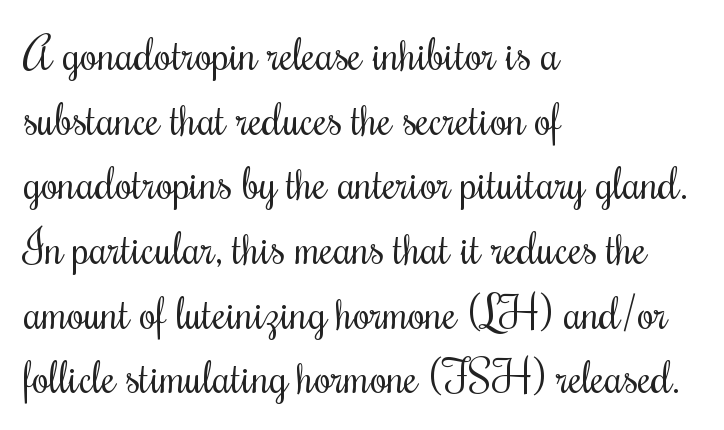
Q: Is the text bold? A: No.
Q: Is the text italic (slanted)? A: Yes.
Q: Is the typeface a serif or a sans-serif typeface? A: Serif.
Q: Is the text underlined? A: No.
Q: How is the paragraph aligned? A: Left-aligned.
Q: Is the spacing between letters normal or unusually wide? A: Normal.
Q: Is the spacing between lines tight, normal or loose? A: Normal.
Q: Width (condensed, normal, or wide)? A: Condensed.
Q: Stroke contrast? A: Medium.
Q: x-height? A: Small.
Q: Monospaced? A: No.
